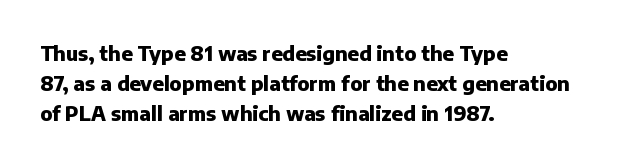
Q: Is the text bold? A: Yes.
Q: Is the text italic (slanted)? A: No, it is upright.
Q: Is the text underlined? A: No.
Q: How is the paragraph aligned? A: Left-aligned.
Q: Is the spacing between letters normal or unusually wide? A: Normal.
Q: Is the spacing between lines tight, normal or loose? A: Normal.
